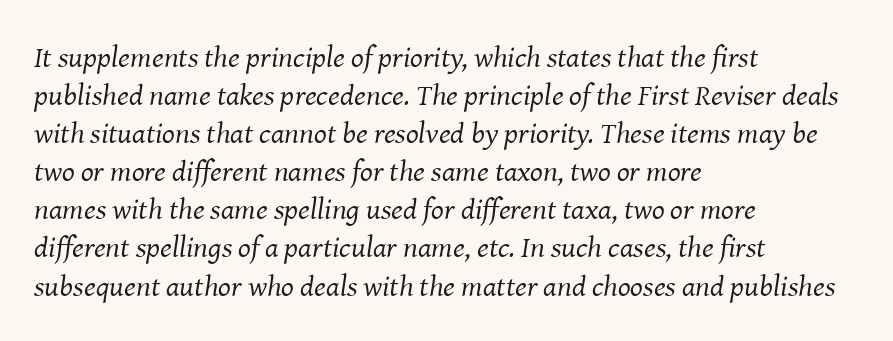
The image shows 30 px regular-weight serif type, italic (leaning right); set left-aligned, normal line spacing (1.27x), normal letter spacing, not underlined; medium stroke contrast and a medium x-height.
